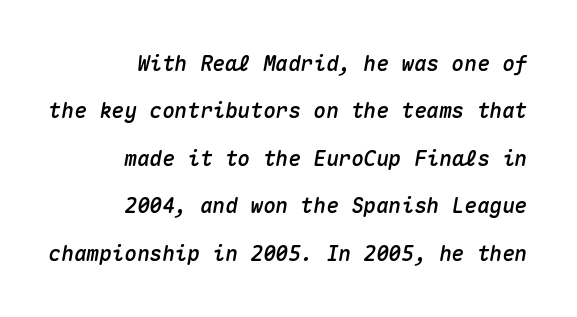
The image shows 21 px text type, italic (leaning right); set right-aligned, loose line spacing (2.26x), normal letter spacing, not underlined.
